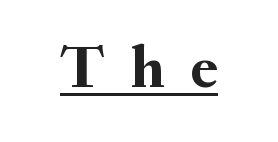
{"serif": "yes", "italic": "no", "width": "normal", "stroke_contrast": "medium", "x_height": "small", "monospaced": "no", "underline": "yes", "letter_spacing": "wide", "letter_spacing_em": 0.43, "glyph_px": 61}
